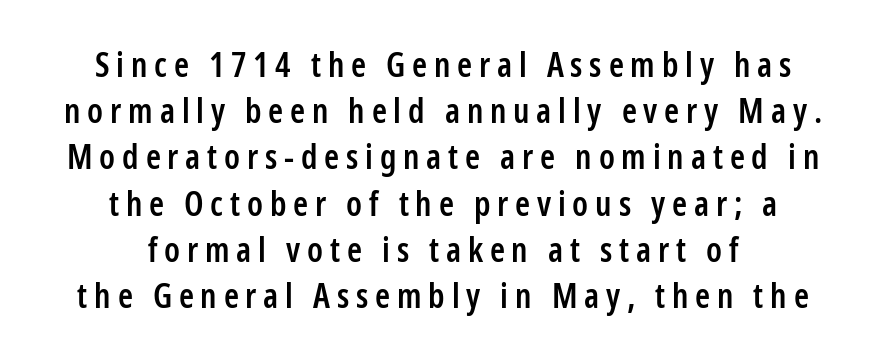
The image shows 34 px semibold, condensed sans-serif type, upright; set centered, normal line spacing (1.36x), unusually wide letter spacing (+0.2 em), not underlined; low stroke contrast and a medium x-height.
